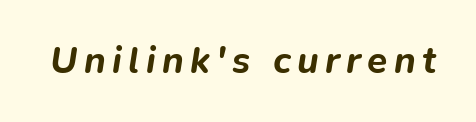
Q: Is the text bold? A: Yes.
Q: Is the text italic (slanted)? A: Yes, it leans right by about 9 degrees.
Q: Is the text underlined? A: No.
Q: Width (condensed, normal, or wide)? A: Normal.
Q: Stroke contrast? A: Low.
Q: x-height? A: Medium.
Q: Monospaced? A: No.
